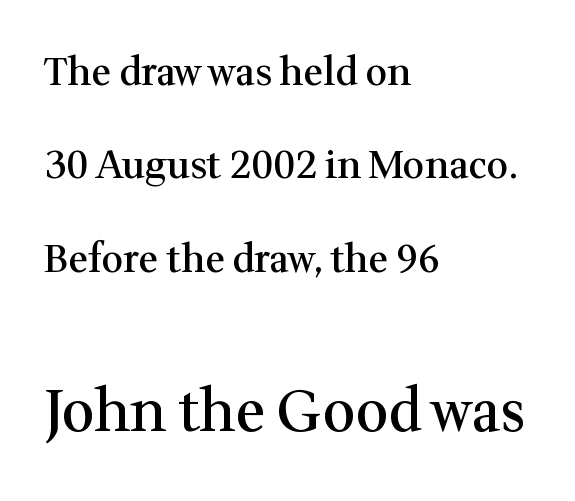
Type size steps up from the first block to the second. Do the characters align in a grid? No, the font is proportional. Horizontal bands of white between lines are thick stripes. Short and long lines alike share a common starting point at left. Unmarked baselines from the first word to the last. The font family rendered here belongs to the serif group.
